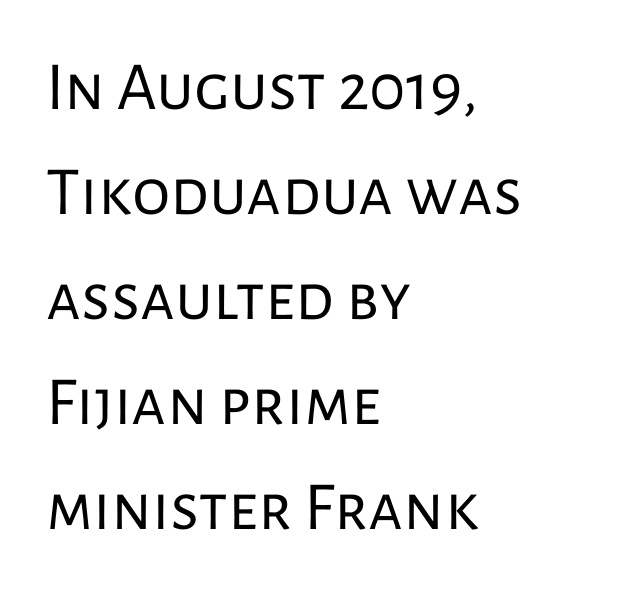
The image shows 69 px regular-weight sans-serif type, upright; set left-aligned, normal line spacing (1.52x), normal letter spacing, not underlined; low stroke contrast and a medium x-height.
